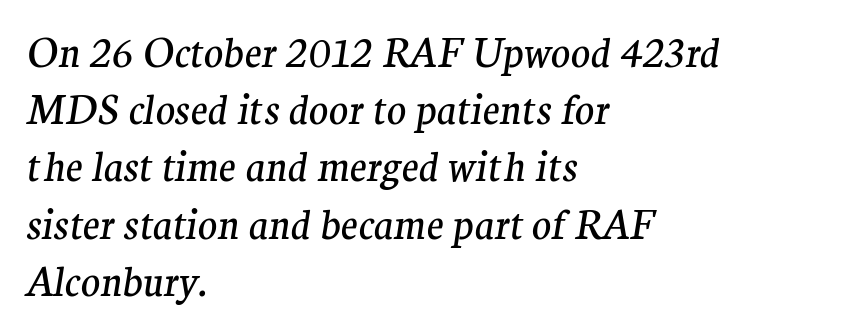
Q: Is the text bold? A: No.
Q: Is the text italic (slanted)? A: Yes, it leans right by about 9 degrees.
Q: Is the typeface a serif or a sans-serif typeface? A: Serif.
Q: Is the text underlined? A: No.
Q: How is the paragraph aligned? A: Left-aligned.
Q: Is the spacing between letters normal or unusually wide? A: Normal.
Q: Is the spacing between lines tight, normal or loose? A: Normal.
Q: Width (condensed, normal, or wide)? A: Normal.
Q: Stroke contrast? A: Medium.
Q: x-height? A: Medium.
Q: Monospaced? A: No.
